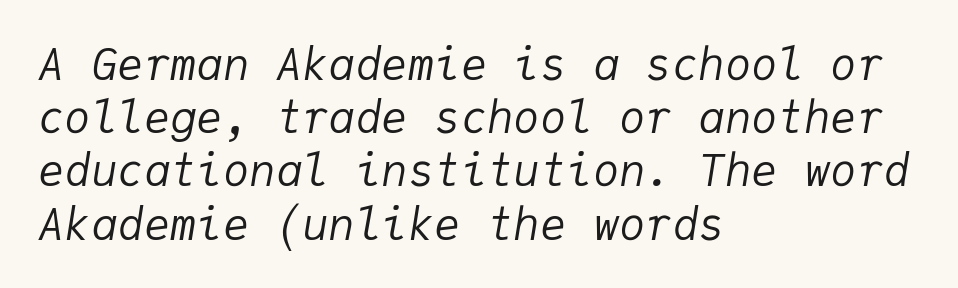
{"italic": "yes", "lean": "right", "slant_degrees": 9, "bold": "no", "weight": "regular", "width": "normal", "stroke_contrast": "low", "x_height": "medium", "monospaced": "yes", "underline": "no", "align": "left", "line_spacing_ratio": 1.21, "letter_spacing": "normal", "letter_spacing_em": 0.0, "glyph_px": 44}
